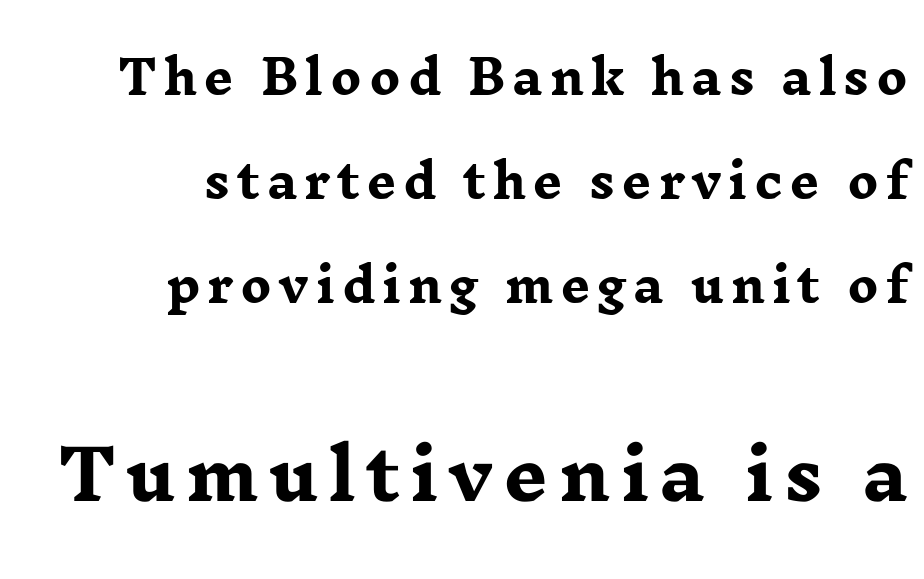
Examine the stroke ends and you'll spot serifs. Descenders are the only things crossing below the line. Bigger letters appear in the bottom chunk; the top chunk is reduced. Baseline-to-baseline distance is far greater than the letter height. A roman cut, with each character standing at attention. Heavy-handed strokes throughout: this text is bold.
